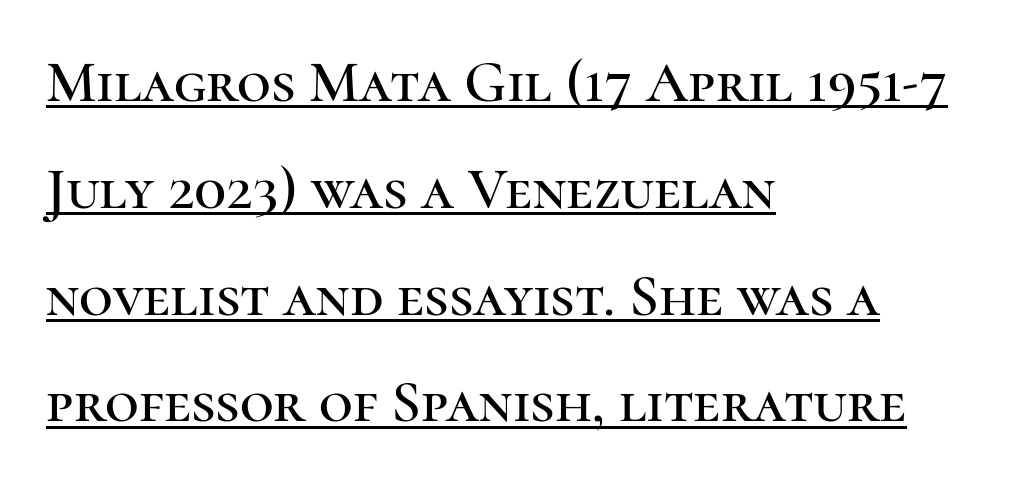
Do the characters align in a grid? No, the font is proportional. No extra tracking has been applied to these lines. No italicization has been applied; the sample stays upright. I'd call this a serif setting — the letters wear small feet. Casual observation: everything's shoved over to the left.
